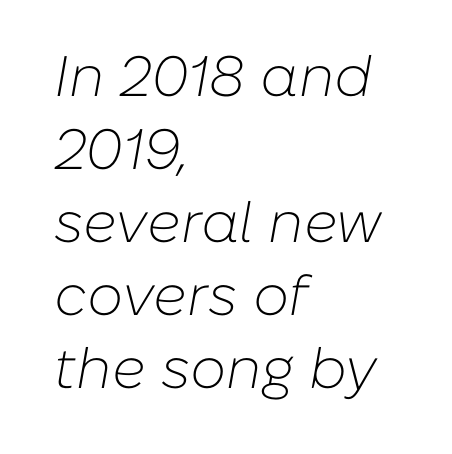
Q: Is the text bold? A: No.
Q: Is the text italic (slanted)? A: Yes, it leans right by about 10 degrees.
Q: Is the text underlined? A: No.
Q: How is the paragraph aligned? A: Left-aligned.
Q: Is the spacing between letters normal or unusually wide? A: Normal.
Q: Is the spacing between lines tight, normal or loose? A: Normal.
Q: Width (condensed, normal, or wide)? A: Normal.
Q: Stroke contrast? A: Low.
Q: x-height? A: Medium.
Q: Monospaced? A: No.
